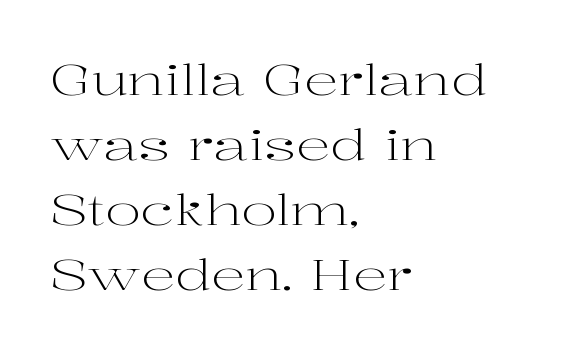
The passage shown is not underscored anywhere. The weight would be labelled regular, book, light, or lighter still. The letterforms sit shoulder to shoulder at normal distance. This rendering employs a face with finishing strokes, i.e., a serif.
